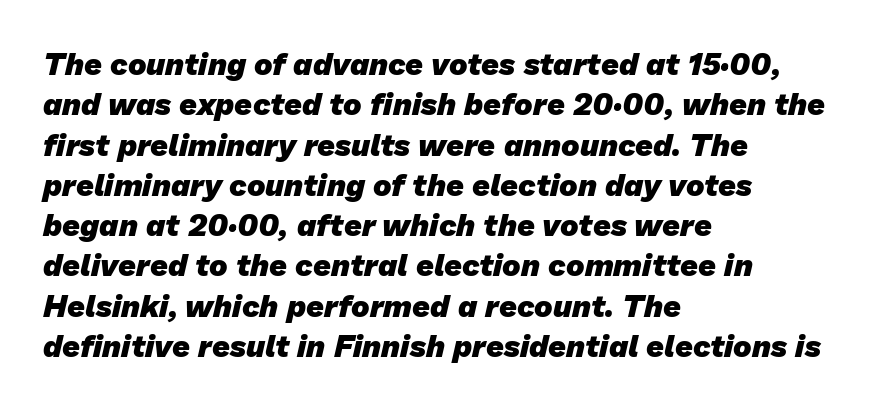
Q: Is the text bold? A: Yes.
Q: Is the typeface a serif or a sans-serif typeface? A: Sans-serif.
Q: Is the text underlined? A: No.
Q: How is the paragraph aligned? A: Left-aligned.
Q: Is the spacing between letters normal or unusually wide? A: Normal.
Q: Is the spacing between lines tight, normal or loose? A: Normal.
Q: Width (condensed, normal, or wide)? A: Normal.
Q: Stroke contrast? A: Low.
Q: x-height? A: Medium.
Q: Monospaced? A: No.
